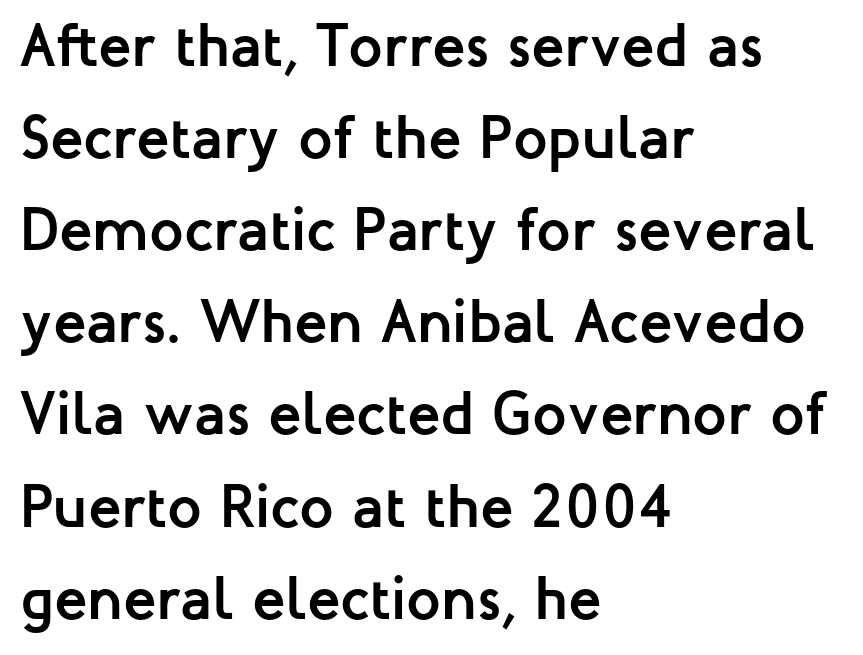
The type is set solid horizontally, with unmodified tracking. The passage shown is typed in a proportional face where columns would drift. Unmarked baselines from the first word to the last. The rendering uses a bold face; every stroke is thick and dark. Note: no serifs on the glyphs. A normal amount of white space separates one row of letters from the next.
